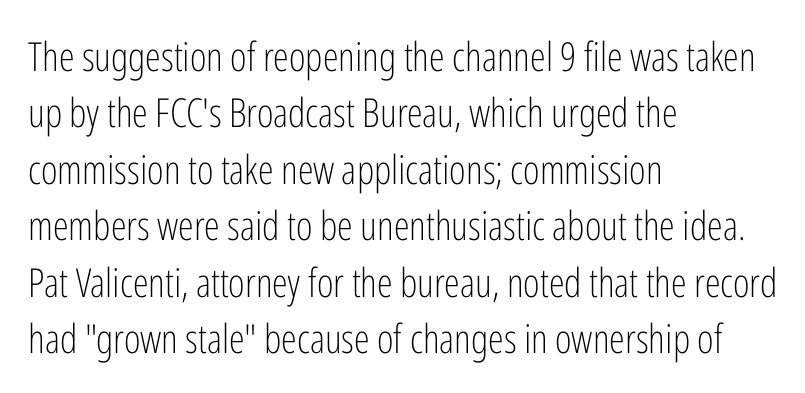
{"serif": "no", "italic": "no", "bold": "no", "weight": "light", "width": "condensed", "stroke_contrast": "low", "x_height": "medium", "monospaced": "no", "underline": "no", "align": "left", "line_spacing": "normal", "line_spacing_ratio": 1.41, "letter_spacing": "normal", "letter_spacing_em": 0.0, "glyph_px": 40}
